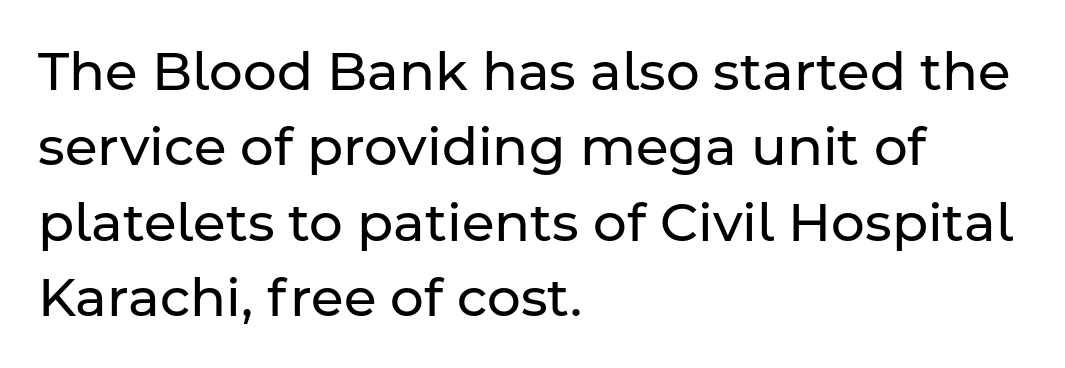
{"serif": "no", "italic": "no", "bold": "no", "weight": "regular", "width": "normal", "stroke_contrast": "low", "x_height": "medium", "monospaced": "no", "underline": "no", "align": "left", "line_spacing": "normal", "line_spacing_ratio": 1.42, "letter_spacing": "normal", "letter_spacing_em": 0.0, "glyph_px": 53}
